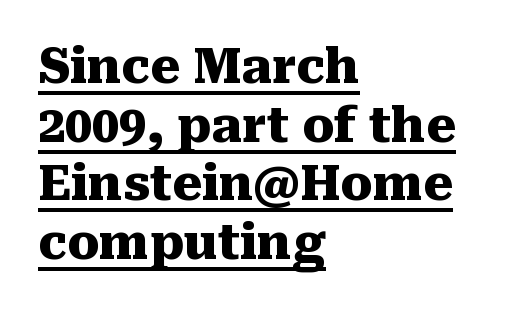
{"serif": "yes", "italic": "no", "bold": "yes", "weight": "heavy", "width": "normal", "stroke_contrast": "medium", "x_height": "medium", "monospaced": "no", "underline": "yes", "align": "left", "line_spacing_ratio": 1.22, "letter_spacing": "normal", "letter_spacing_em": 0.0, "glyph_px": 48}
